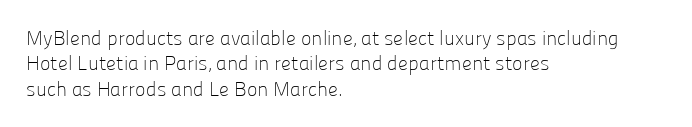
{"italic": "no", "bold": "no", "underline": "no", "align": "left", "line_spacing": "normal", "line_spacing_ratio": 1.27, "letter_spacing": "normal", "letter_spacing_em": 0.0, "glyph_px": 20}
